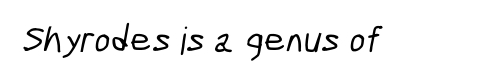
The image shows 38 px condensed sans-serif type; set normal letter spacing, not underlined; low stroke contrast and a medium x-height.
